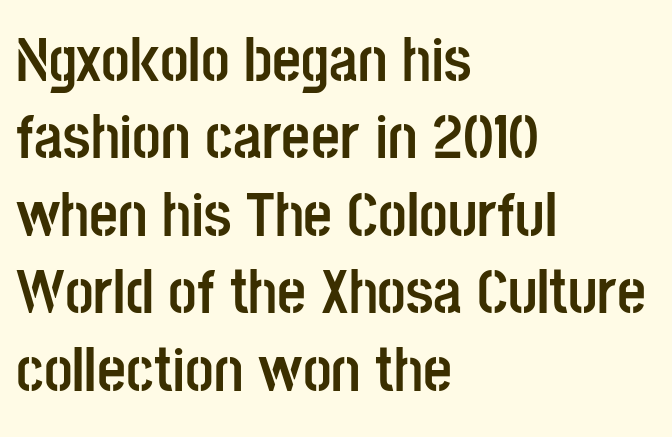
{"serif": "no", "italic": "no", "bold": "yes", "weight": "semibold", "width": "condensed", "stroke_contrast": "low", "x_height": "large", "monospaced": "no", "underline": "no", "align": "left", "line_spacing_ratio": 1.23, "letter_spacing": "normal", "letter_spacing_em": 0.0, "glyph_px": 63}
